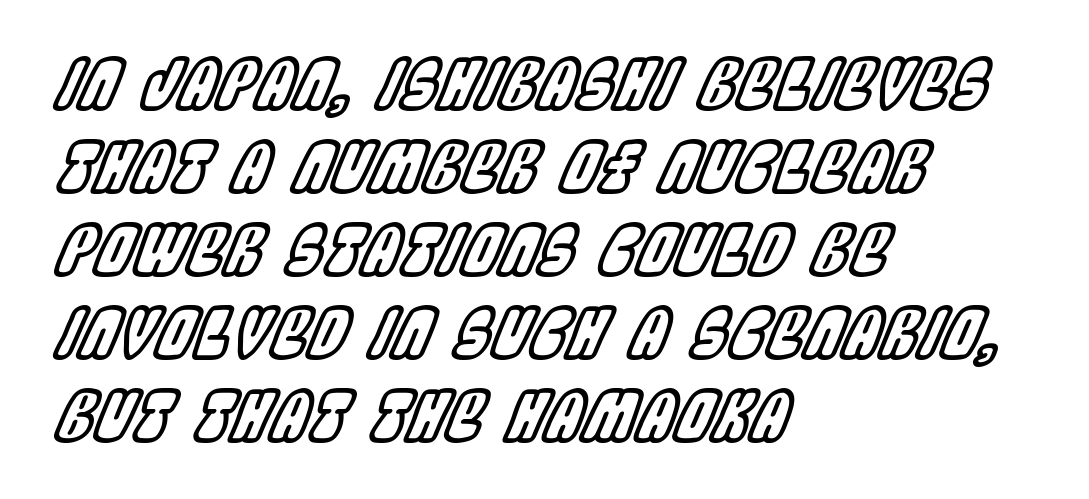
Q: Is the text italic (slanted)? A: Yes, it leans right by about 22 degrees.
Q: Is the text underlined? A: No.
Q: How is the paragraph aligned? A: Left-aligned.
Q: Is the spacing between letters normal or unusually wide? A: Normal.
Q: Width (condensed, normal, or wide)? A: Condensed.
Q: x-height? A: Large.
Q: Monospaced? A: No.
